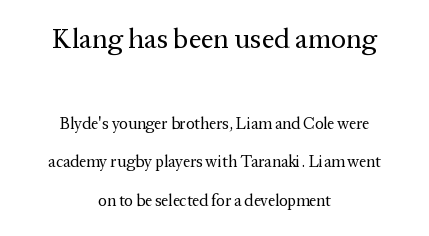
The image shows 28 px regular-weight serif type, upright; set centered, loose line spacing (2.41x), normal letter spacing, not underlined; the first (top) block is 1.75x larger; medium stroke contrast and a medium x-height.
